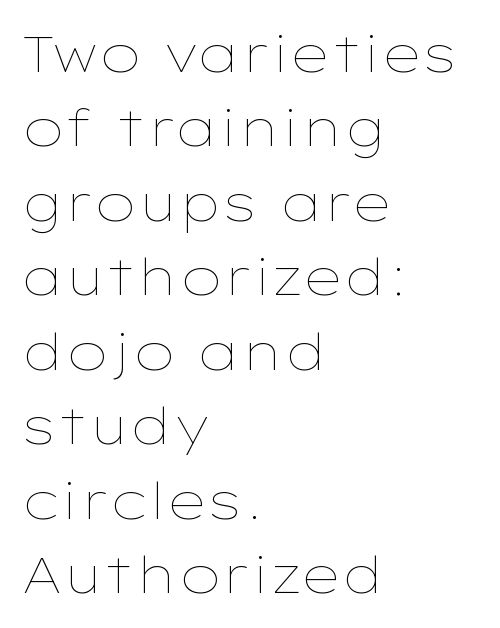
{"italic": "no", "bold": "no", "weight": "thin", "width": "wide", "stroke_contrast": "low", "x_height": "medium", "monospaced": "no", "underline": "no", "align": "left", "line_spacing": "normal", "line_spacing_ratio": 1.46, "letter_spacing": "normal", "letter_spacing_em": 0.0, "glyph_px": 51}
